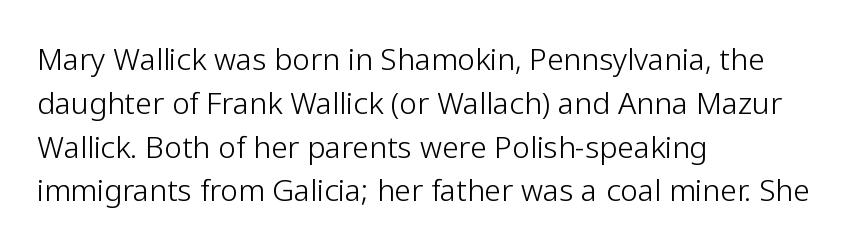
The letters stand upright; this is a roman face. The glyphs in this specimen are sans serif. Whoever set this chose a conventional vertical rhythm. Nothing unusual about the tracking: characters are spaced as the font intends. Alignment: flush left.
